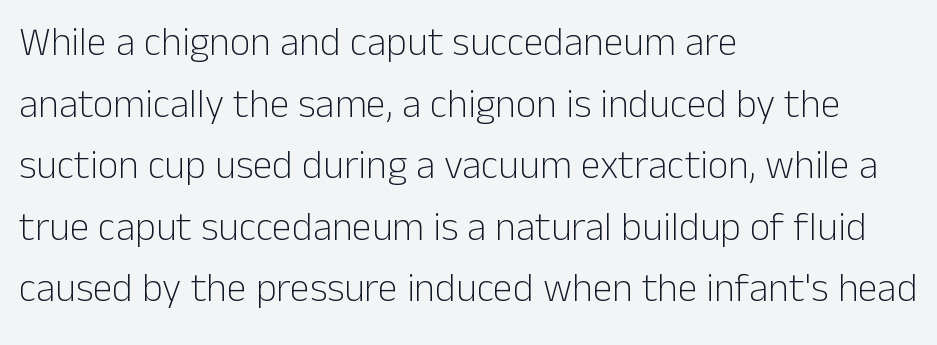
Regarding serifs, this sample does without them. The ragged edge is on the right, which tells us the setting is flush left. The letters advance in unequal steps, a hallmark of proportional type. This rendering leaves character spacing at its baseline value. One glance says typical: line gaps are just what's usual. The strokes are not fattened; the text isn't bold.
